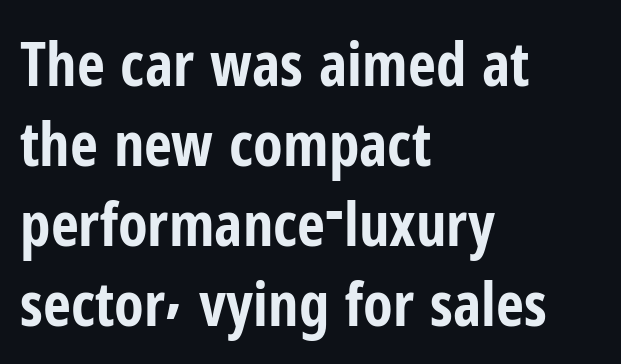
{"serif": "no", "italic": "no", "bold": "yes", "weight": "bold", "width": "condensed", "stroke_contrast": "low", "x_height": "medium", "monospaced": "no", "underline": "no", "align": "left", "line_spacing": "normal", "line_spacing_ratio": 1.31, "letter_spacing": "normal", "letter_spacing_em": 0.0, "glyph_px": 61}
